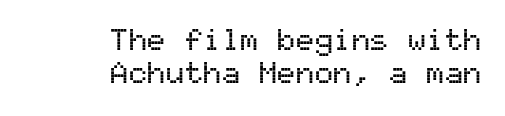
{"serif": "no", "italic": "no", "width": "normal", "stroke_contrast": "medium", "x_height": "medium", "monospaced": "yes", "underline": "no", "align": "right", "line_spacing": "tight", "line_spacing_ratio": 1.07, "letter_spacing": "normal", "letter_spacing_em": 0.0, "glyph_px": 31}
